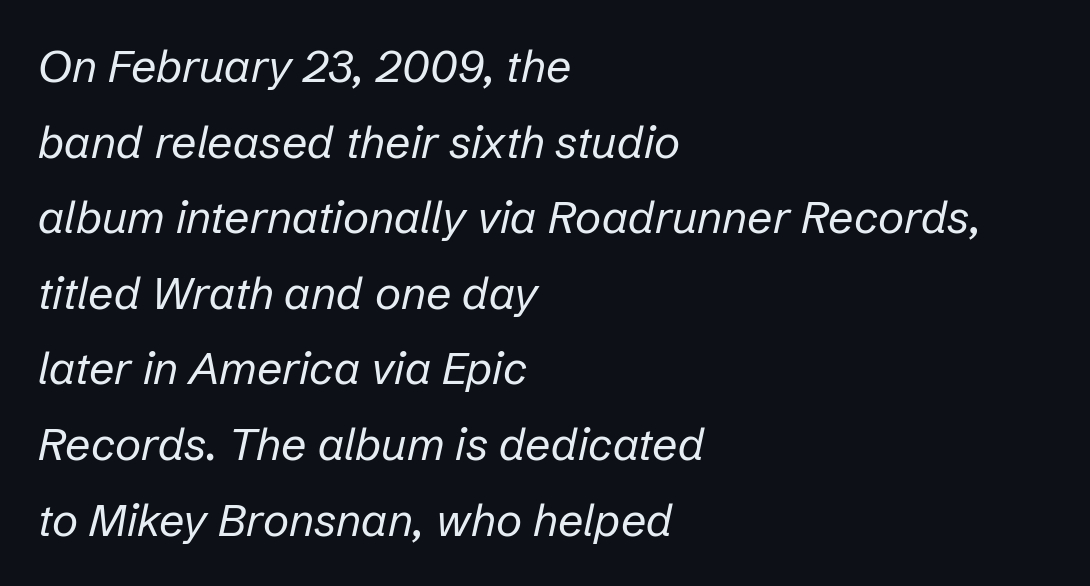
The image shows 45 px regular-weight type, italic (leaning right); set left-aligned, normal line spacing (1.68x), normal letter spacing, not underlined; low stroke contrast and a medium x-height.
